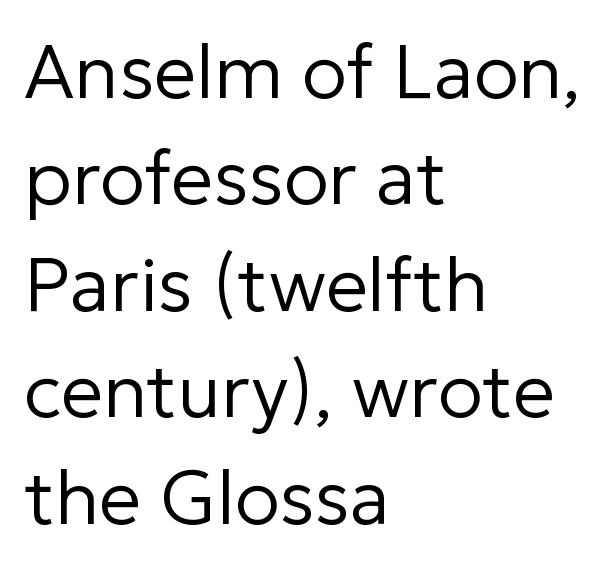
Q: Is the text bold? A: No.
Q: Is the text italic (slanted)? A: No, it is upright.
Q: Is the typeface a serif or a sans-serif typeface? A: Sans-serif.
Q: Is the text underlined? A: No.
Q: How is the paragraph aligned? A: Left-aligned.
Q: Is the spacing between letters normal or unusually wide? A: Normal.
Q: Is the spacing between lines tight, normal or loose? A: Normal.
Q: Width (condensed, normal, or wide)? A: Normal.
Q: Stroke contrast? A: Low.
Q: x-height? A: Medium.
Q: Monospaced? A: No.
